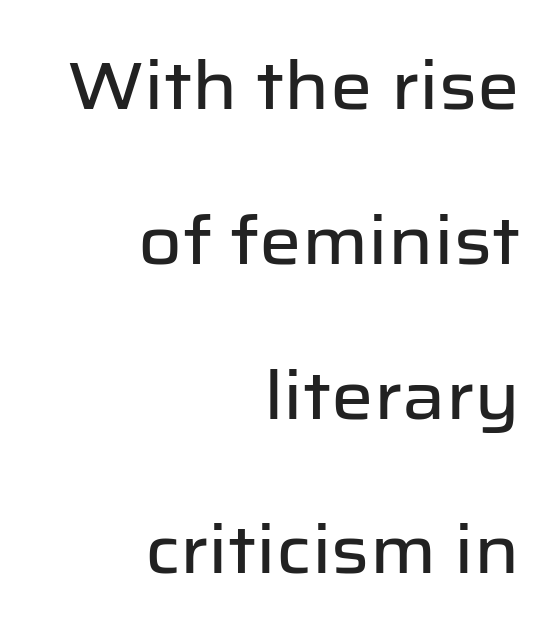
Q: Is the text italic (slanted)? A: No, it is upright.
Q: Is the typeface a serif or a sans-serif typeface? A: Sans-serif.
Q: Is the text underlined? A: No.
Q: How is the paragraph aligned? A: Right-aligned.
Q: Is the spacing between letters normal or unusually wide? A: Normal.
Q: Is the spacing between lines tight, normal or loose? A: Loose.
Q: Width (condensed, normal, or wide)? A: Normal.
Q: Stroke contrast? A: Low.
Q: x-height? A: Medium.
Q: Monospaced? A: No.
